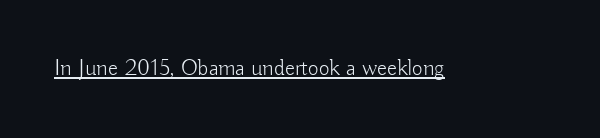
The image shows 23 px text type, upright; set normal letter spacing, underlined.
